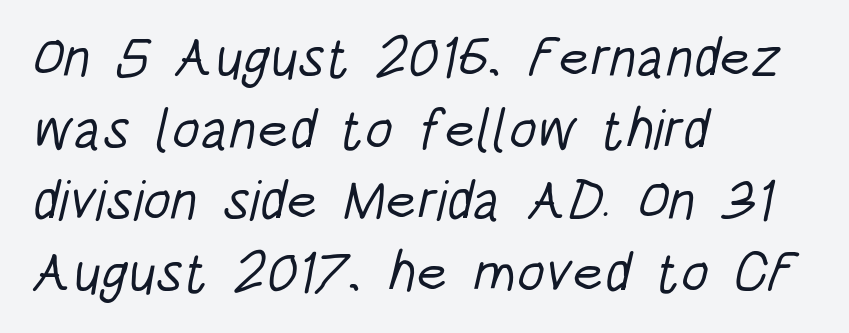
The image shows 56 px light, condensed sans-serif type; set left-aligned, normal line spacing (1.28x), normal letter spacing, not underlined; low stroke contrast and a large x-height.
